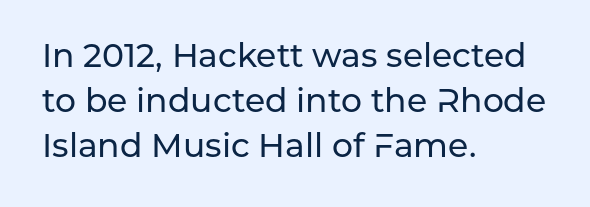
The image shows 33 px sans-serif type, upright; set left-aligned, normal line spacing (1.37x), normal letter spacing, not underlined; low stroke contrast and a medium x-height.
